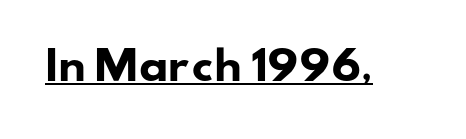
{"serif": "no", "bold": "yes", "weight": "heavy", "width": "wide", "stroke_contrast": "low", "x_height": "small", "monospaced": "no", "underline": "yes", "letter_spacing": "normal", "letter_spacing_em": 0.0, "glyph_px": 38}
